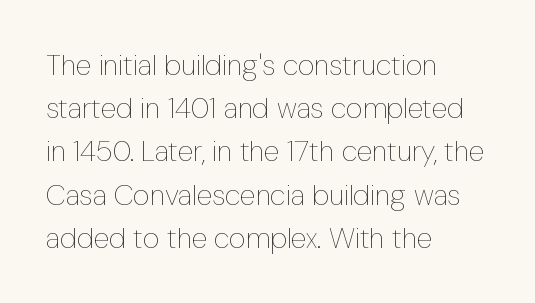
The rendering uses a moderate line-height, typical for paragraphs. The typesetter chose a ragged-right arrangement here. Proportional: the letters do not fall into vertical columns. The letterforms sit shoulder to shoulder at normal distance. The space directly below the letters is spotless.
